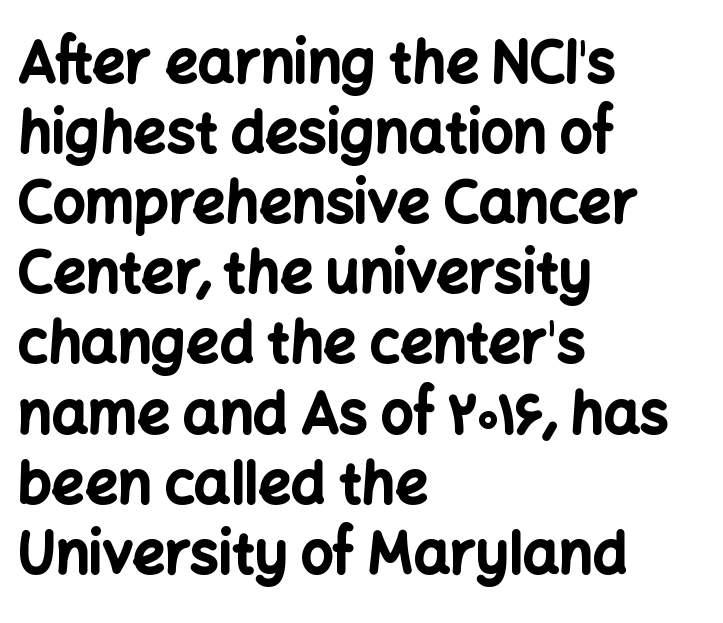
No feet cap the strokes, marking this as sans-serif type. The gaps between neighbouring characters are ordinary and unremarkable. It's the straight-up-and-down kind of type. Type without underlining. You could not count columns in this text — the font is proportionally spaced.
